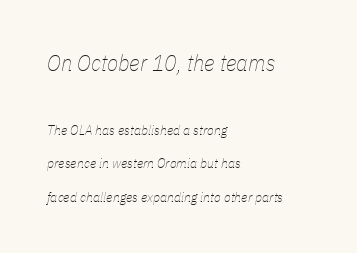
In terms of letterspacing, this is plain default setting. The first block has been scaled up relative to the second. Designer's note — italics engaged. One glance says open: line gaps are wider than usual. A light-to-regular cut is what we see here.
